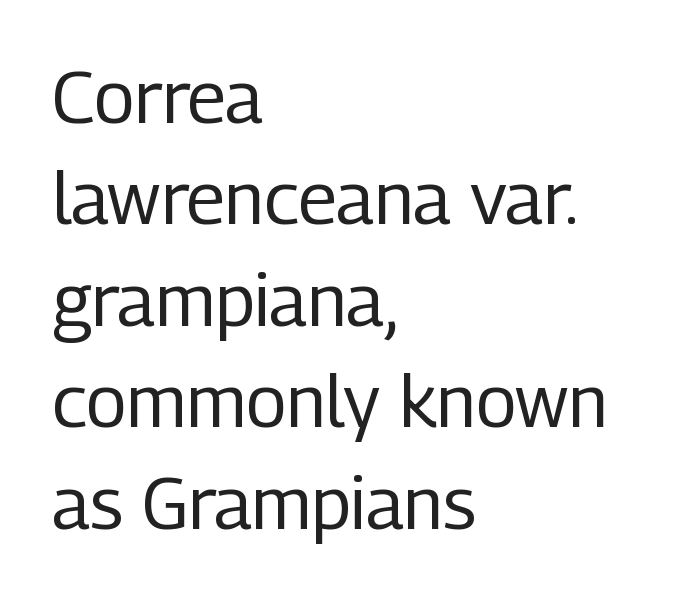
Unbolded letterforms with no extra heft. The typeface chosen for these lines omits serifs. The passage shown is typed in a proportional face where columns would drift. Characters follow at the spacing the type designer built in.
